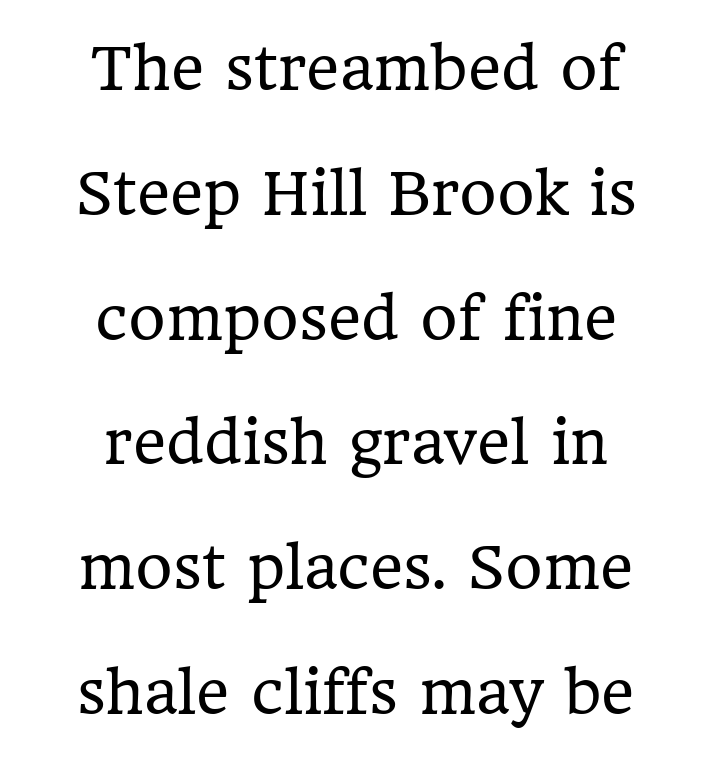
{"serif": "yes", "italic": "no", "bold": "no", "weight": "regular", "width": "normal", "stroke_contrast": "low", "x_height": "medium", "monospaced": "no", "underline": "no", "align": "center", "line_spacing": "loose", "line_spacing_ratio": 2.19, "letter_spacing": "normal", "letter_spacing_em": 0.0, "glyph_px": 57}
